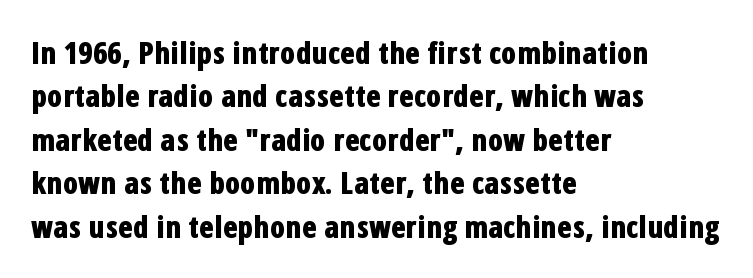
Q: Is the text bold? A: Yes.
Q: Is the text italic (slanted)? A: No, it is upright.
Q: Is the typeface a serif or a sans-serif typeface? A: Sans-serif.
Q: Is the text underlined? A: No.
Q: How is the paragraph aligned? A: Left-aligned.
Q: Is the spacing between letters normal or unusually wide? A: Normal.
Q: Is the spacing between lines tight, normal or loose? A: Normal.
Q: Width (condensed, normal, or wide)? A: Condensed.
Q: Stroke contrast? A: Low.
Q: x-height? A: Medium.
Q: Monospaced? A: No.
